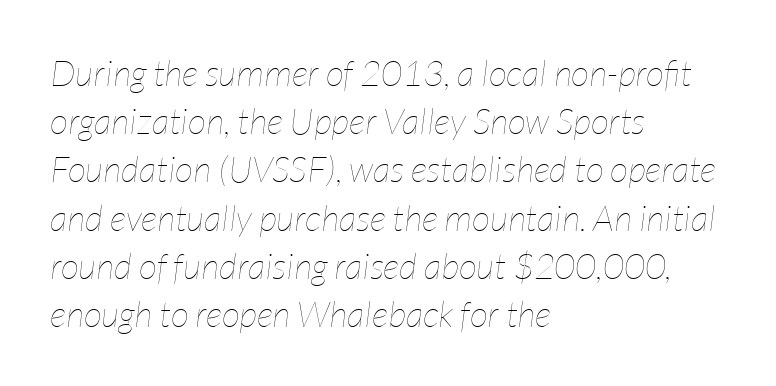
The image shows 36 px thin, condensed type, italic (leaning right); set left-aligned, normal line spacing (1.34x), normal letter spacing, not underlined; low stroke contrast and a medium x-height.
